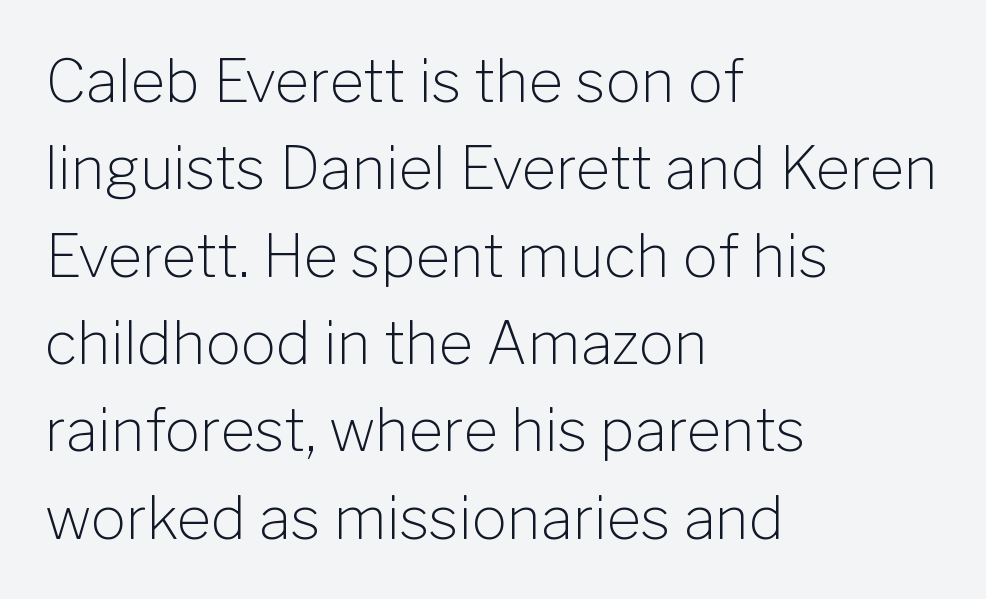
Stroke thickness stays within the range of a standard reading face or lighter. The leading is moderate, giving the passage an even texture. To sum up the face: it is a sans, with no serifs. If you drew a line through each stem, it would be perfectly vertical. Every row of glyphs begins at an identical x-position on the left.
